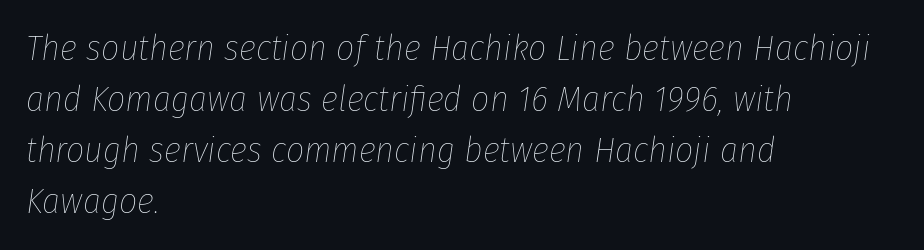
The axis of the letterforms is tilted away from vertical. The face used here is proportionally spaced, like ordinary book or web type. Is this a heavy cut? Hardly; it is regular or lighter. Honestly, the letter spacing is just normal — you wouldn't notice it. Check under the words: just untouched page.
